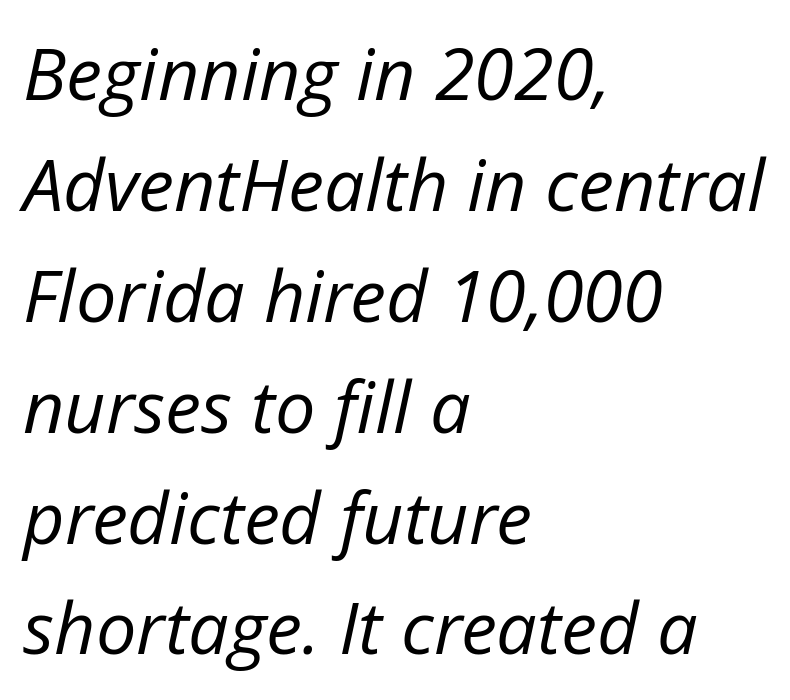
{"italic": "yes", "lean": "right", "slant_degrees": 12, "bold": "no", "weight": "regular", "width": "normal", "stroke_contrast": "low", "x_height": "medium", "monospaced": "no", "underline": "no", "align": "left", "line_spacing": "normal", "line_spacing_ratio": 1.54, "letter_spacing": "normal", "letter_spacing_em": 0.0, "glyph_px": 72}
